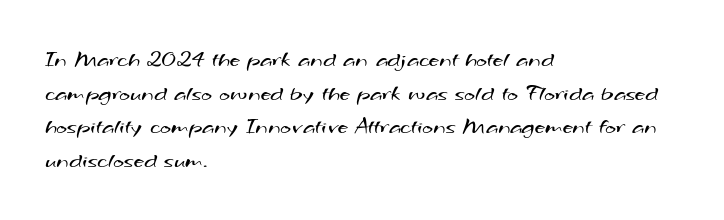
{"bold": "no", "underline": "no", "align": "left", "line_spacing": "normal", "line_spacing_ratio": 1.46, "letter_spacing": "normal", "letter_spacing_em": 0.0, "glyph_px": 23}
